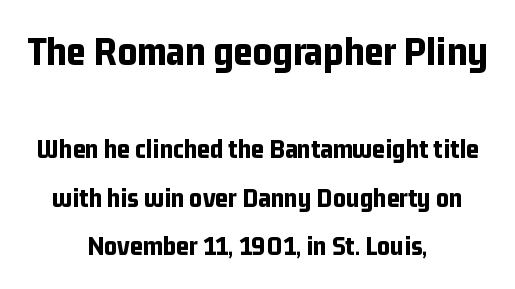
Q: Is the text bold? A: Yes.
Q: Is the text italic (slanted)? A: No, it is upright.
Q: Is the typeface a serif or a sans-serif typeface? A: Sans-serif.
Q: Is the text underlined? A: No.
Q: How is the paragraph aligned? A: Centered.
Q: Is the spacing between letters normal or unusually wide? A: Normal.
Q: Which block of text is set in a larger size, the first (top) or the second (bottom)? A: The first (top) one.
Q: Width (condensed, normal, or wide)? A: Condensed.
Q: Stroke contrast? A: Low.
Q: x-height? A: Medium.
Q: Monospaced? A: No.
